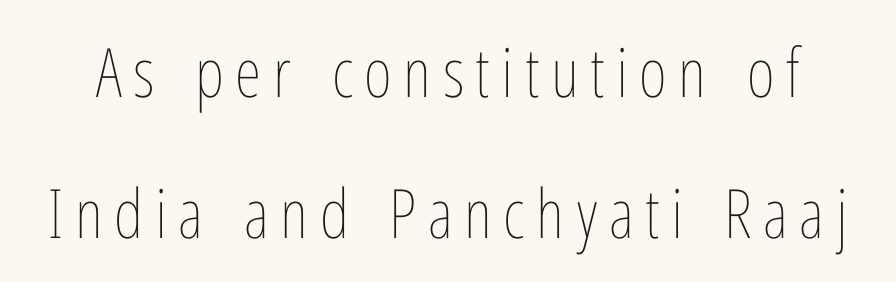
{"italic": "no", "bold": "no", "weight": "thin", "width": "condensed", "stroke_contrast": "low", "x_height": "medium", "monospaced": "no", "underline": "no", "line_spacing": "loose", "line_spacing_ratio": 2.07, "glyph_px": 68}
